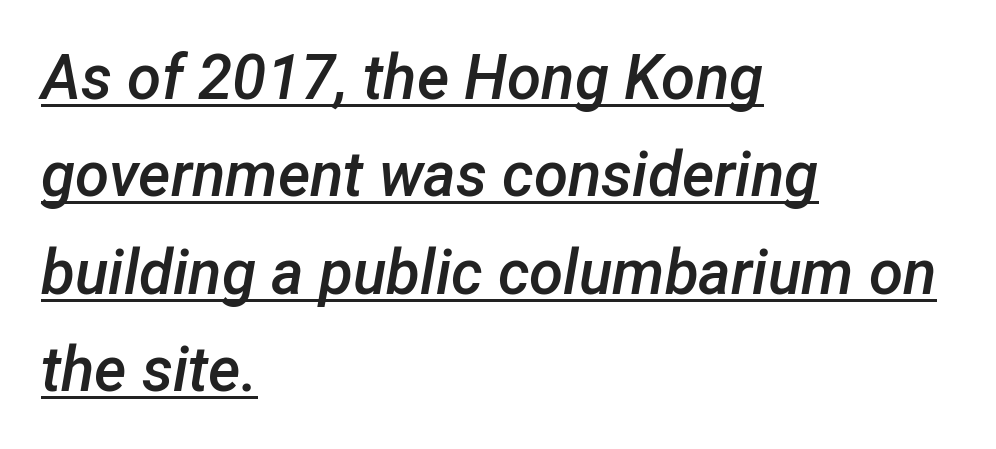
Q: Is the text bold? A: Semi-bold.
Q: Is the text italic (slanted)? A: Yes, it leans right by about 12 degrees.
Q: Is the text underlined? A: Yes.
Q: How is the paragraph aligned? A: Left-aligned.
Q: Is the spacing between letters normal or unusually wide? A: Normal.
Q: Is the spacing between lines tight, normal or loose? A: Normal.
Q: Width (condensed, normal, or wide)? A: Normal.
Q: Stroke contrast? A: Low.
Q: x-height? A: Medium.
Q: Monospaced? A: No.
